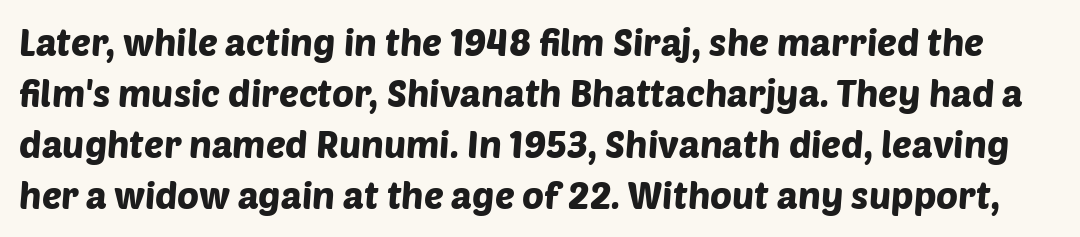
{"serif": "no", "width": "normal", "stroke_contrast": "low", "x_height": "large", "monospaced": "no", "underline": "no", "line_spacing": "normal", "line_spacing_ratio": 1.38, "letter_spacing": "normal", "letter_spacing_em": 0.0, "glyph_px": 37}
